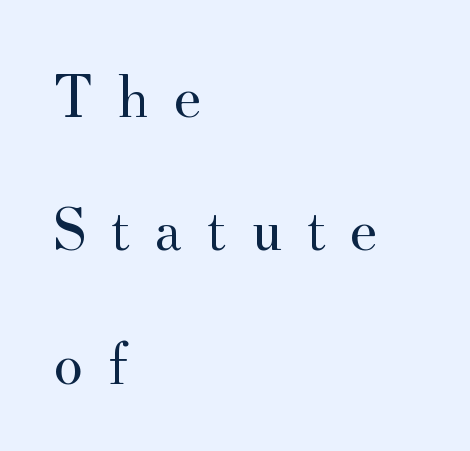
{"serif": "yes", "italic": "no", "bold": "no", "weight": "regular", "width": "normal", "stroke_contrast": "medium", "x_height": "small", "monospaced": "no", "underline": "no", "align": "left", "line_spacing": "loose", "line_spacing_ratio": 2.15, "letter_spacing": "wide", "letter_spacing_em": 0.4, "glyph_px": 62}
